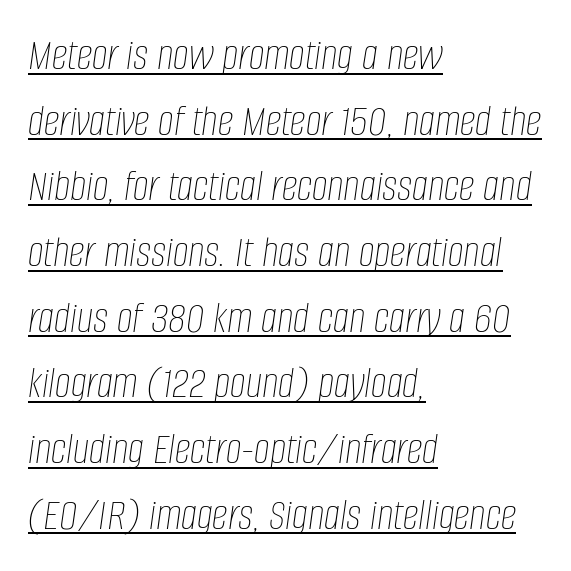
{"italic": "yes", "lean": "right", "slant_degrees": 8, "bold": "no", "weight": "thin", "width": "condensed", "stroke_contrast": "low", "x_height": "large", "monospaced": "no", "underline": "yes", "align": "left", "line_spacing": "normal", "line_spacing_ratio": 1.46, "letter_spacing": "normal", "letter_spacing_em": 0.0, "glyph_px": 45}
